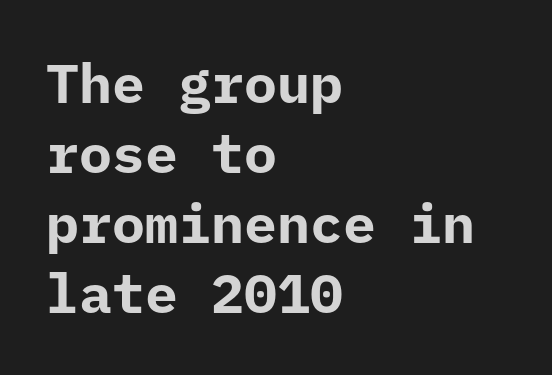
The image shows 55 px bold sans-serif type, upright, monospaced; set left-aligned, normal line spacing (1.27x), normal letter spacing, not underlined; low stroke contrast and a medium x-height.
